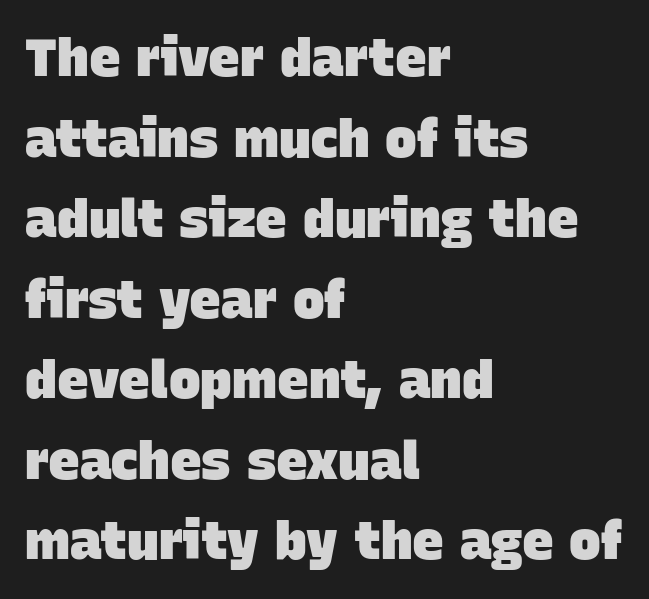
{"serif": "no", "bold": "yes", "weight": "heavy", "width": "normal", "stroke_contrast": "low", "x_height": "large", "monospaced": "no", "underline": "no", "align": "left", "line_spacing": "normal", "line_spacing_ratio": 1.52, "letter_spacing": "normal", "letter_spacing_em": 0.0, "glyph_px": 53}
